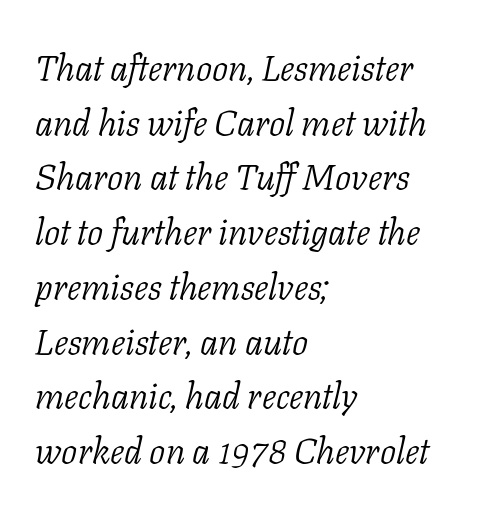
The image shows 36 px light serif type, italic (leaning right); set left-aligned, normal line spacing (1.52x), normal letter spacing, not underlined; low stroke contrast and a medium x-height.
